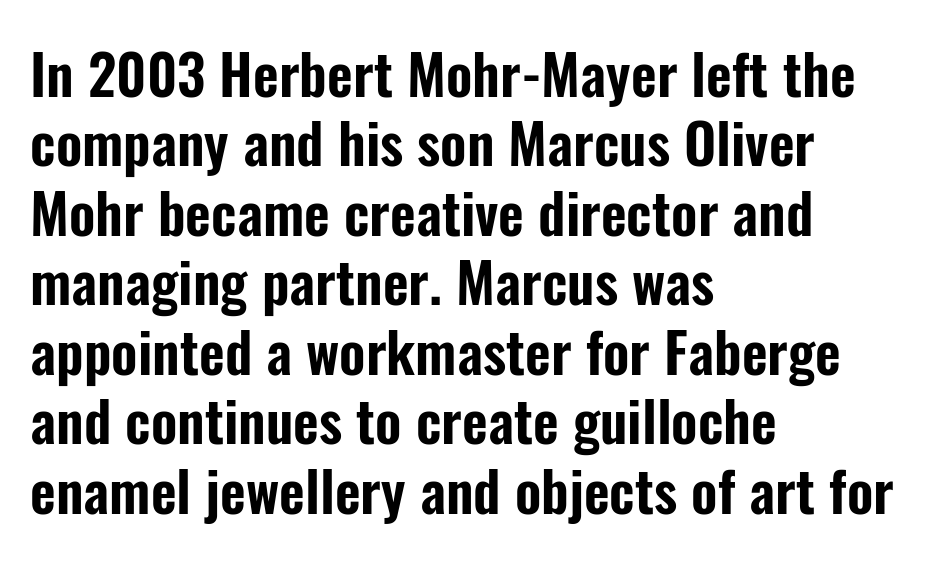
{"serif": "no", "italic": "no", "width": "condensed", "stroke_contrast": "low", "x_height": "medium", "monospaced": "no", "underline": "no", "align": "left", "line_spacing_ratio": 1.24, "letter_spacing": "normal", "letter_spacing_em": 0.0, "glyph_px": 56}
